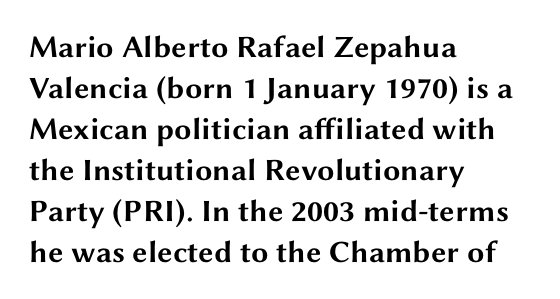
The image shows 31 px bold, wide sans-serif type, upright; set left-aligned, normal line spacing (1.32x), normal letter spacing, not underlined; medium stroke contrast and a medium x-height.
